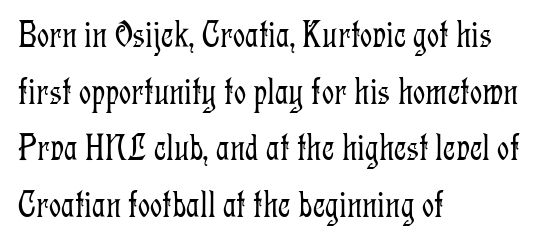
Upright lettering throughout. Horizontally, the lines are justified to the leading edge only. Do the characters align in a grid? No, the font is proportional. Weight: regular or lighter. These lines are composed in type with serifs. A clean baseline with only descenders dipping below it.
